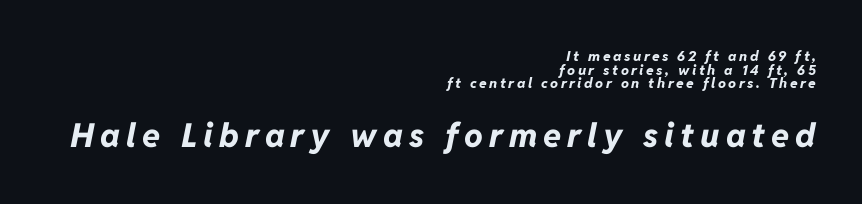
{"italic": "yes", "lean": "right", "slant_degrees": 11, "bold": "yes", "weight": "bold", "width": "normal", "stroke_contrast": "low", "x_height": "medium", "monospaced": "no", "underline": "no", "align": "right", "line_spacing": "tight", "line_spacing_ratio": 0.97, "larger_block": "second", "size_ratio": 2.36, "glyph_px": 33}
